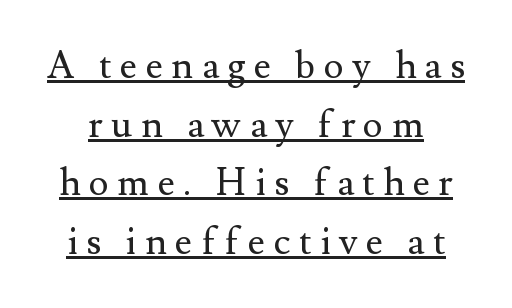
{"serif": "yes", "italic": "no", "bold": "no", "weight": "regular", "width": "normal", "stroke_contrast": "medium", "x_height": "small", "monospaced": "no", "underline": "yes", "line_spacing": "normal", "line_spacing_ratio": 1.54, "letter_spacing": "wide", "letter_spacing_em": 0.22, "glyph_px": 38}
